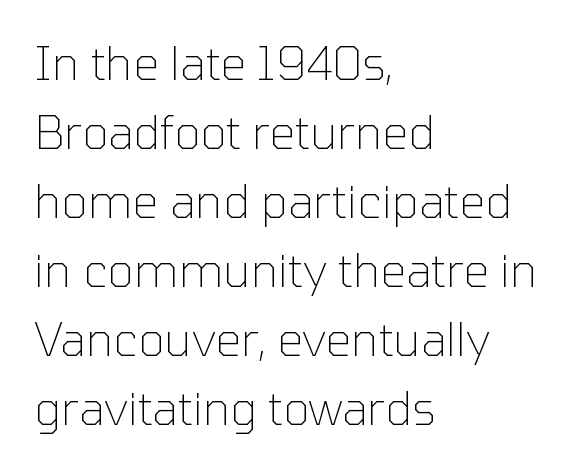
{"serif": "no", "italic": "no", "bold": "no", "weight": "thin", "width": "normal", "stroke_contrast": "low", "x_height": "medium", "monospaced": "no", "underline": "no", "align": "left", "line_spacing": "normal", "line_spacing_ratio": 1.5, "letter_spacing": "normal", "letter_spacing_em": 0.0, "glyph_px": 46}
